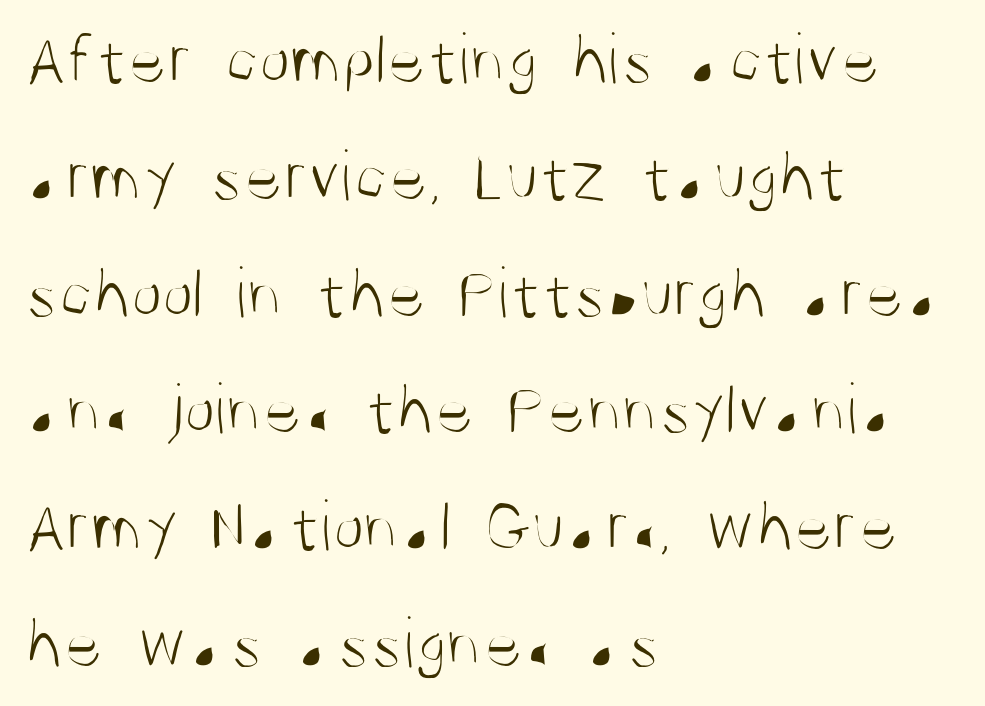
{"serif": "no", "italic": "no", "bold": "no", "weight": "light", "width": "condensed", "stroke_contrast": "medium", "x_height": "large", "monospaced": "no", "underline": "no", "align": "left", "line_spacing": "normal", "line_spacing_ratio": 1.6, "letter_spacing": "normal", "letter_spacing_em": 0.0, "glyph_px": 73}
